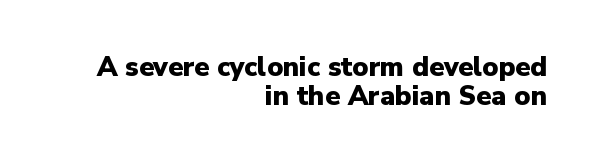
The image shows 27 px bold type, upright; set right-aligned, tight line spacing (1.08x), normal letter spacing, not underlined.
